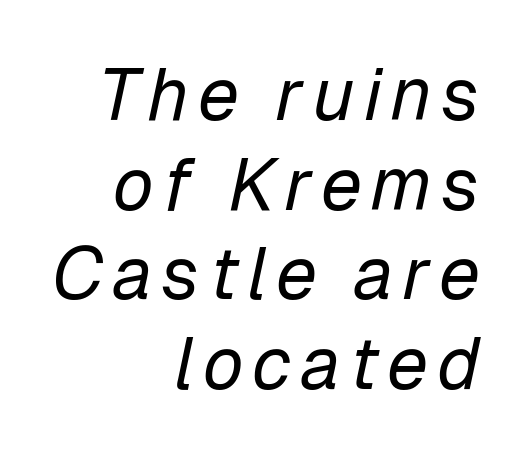
Q: Is the text bold? A: No.
Q: Is the text italic (slanted)? A: Yes, it leans right by about 12 degrees.
Q: Is the text underlined? A: No.
Q: How is the paragraph aligned? A: Right-aligned.
Q: Width (condensed, normal, or wide)? A: Normal.
Q: Stroke contrast? A: Low.
Q: x-height? A: Medium.
Q: Monospaced? A: No.
